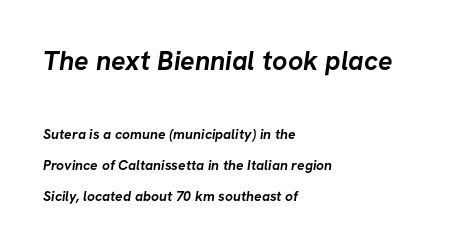
If you squint, the top block still reads clearly — it's the larger of the two. The foot of each line stays bare and open. What stands out about the letter spacing? Nothing — it is the standard amount. Compared with a centered layout, this one pins lines to the left instead. Compared with an ordinary text face, these strokes are far heavier — a full bold. Students, observe: this is what heavily led, spacious text looks like.
